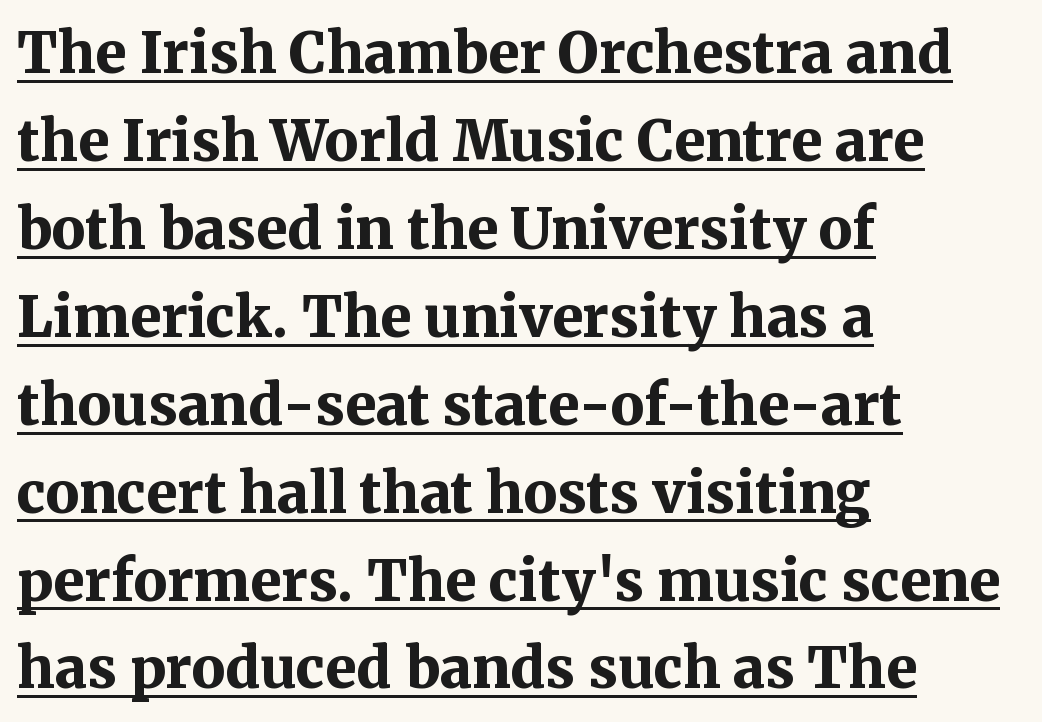
Left-aligned paragraph, ragged on the right. Vertical spacing — default. This rendering leaves character spacing at its baseline value. The rendering uses natural spacing where letterforms have individual widths. Regarding serifs, this sample has them.
